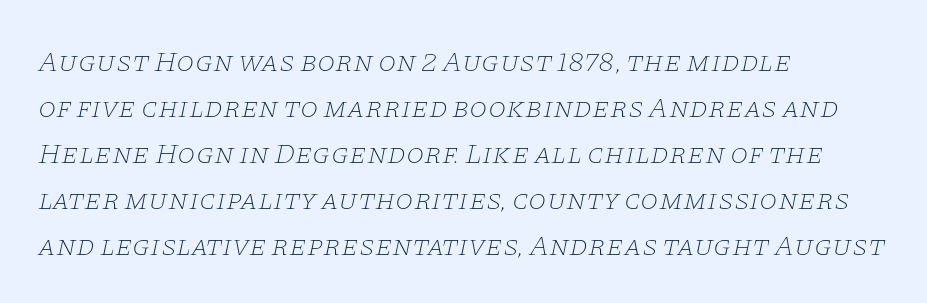
Reading down the block, your eye returns to a fixed left position each line. This rendering leaves character spacing at its baseline value. The whole block is typeset with a tilt. This rendering employs a face with finishing strokes, i.e., a serif. Decoration check: the copy has no underline.
